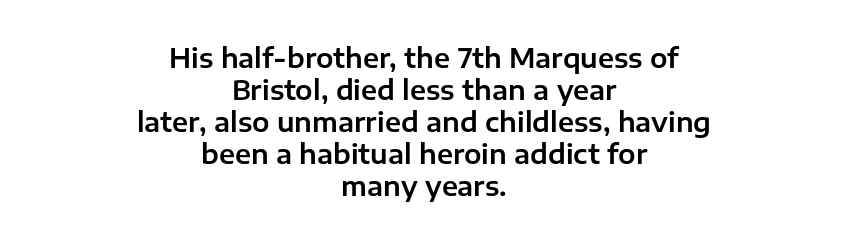
Q: Is the text italic (slanted)? A: No, it is upright.
Q: Is the text underlined? A: No.
Q: How is the paragraph aligned? A: Centered.
Q: Is the spacing between letters normal or unusually wide? A: Normal.
